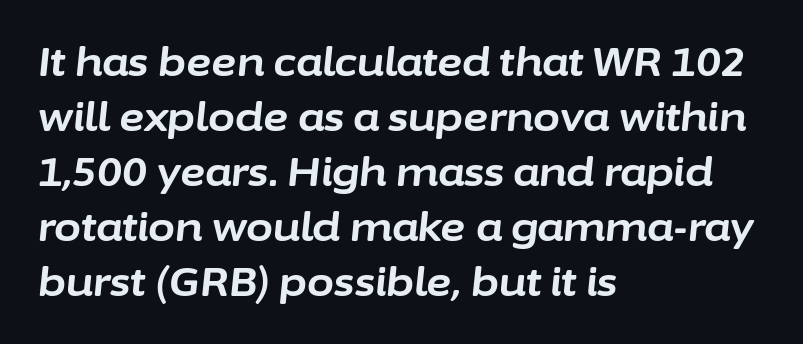
The image shows 39 px bold type, italic (leaning right); set left-aligned, normal line spacing (1.41x), normal letter spacing, not underlined; low stroke contrast and a medium x-height.
